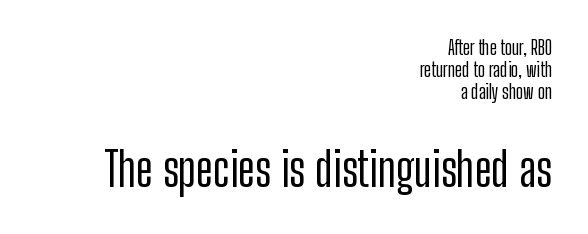
Q: Is the text italic (slanted)? A: No, it is upright.
Q: Is the typeface a serif or a sans-serif typeface? A: Sans-serif.
Q: Is the text underlined? A: No.
Q: How is the paragraph aligned? A: Right-aligned.
Q: Is the spacing between letters normal or unusually wide? A: Normal.
Q: Which block of text is set in a larger size, the first (top) or the second (bottom)? A: The second (bottom) one.
Q: Width (condensed, normal, or wide)? A: Condensed.
Q: Stroke contrast? A: Low.
Q: x-height? A: Medium.
Q: Monospaced? A: No.
